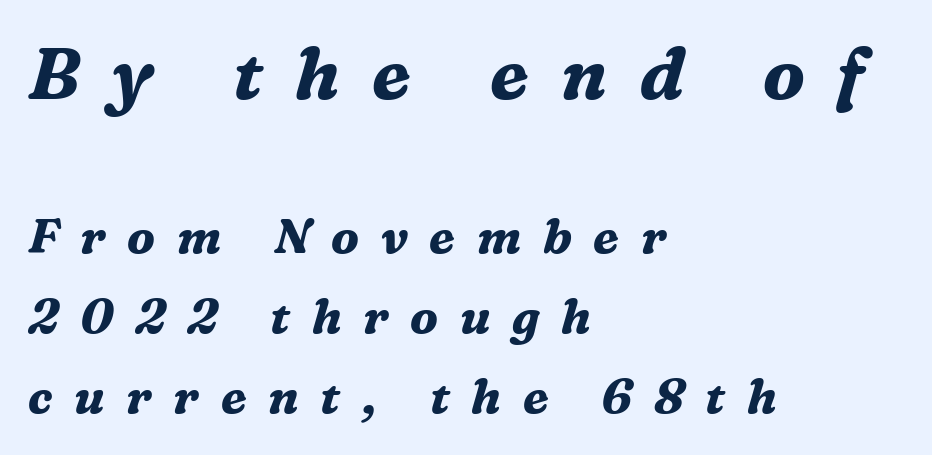
The image shows 72 px bold serif type, italic (leaning right); set left-aligned, normal line spacing (1.67x), unusually wide letter spacing (+0.45 em), not underlined; the first (top) block is 1.5x larger; medium stroke contrast and a medium x-height.
